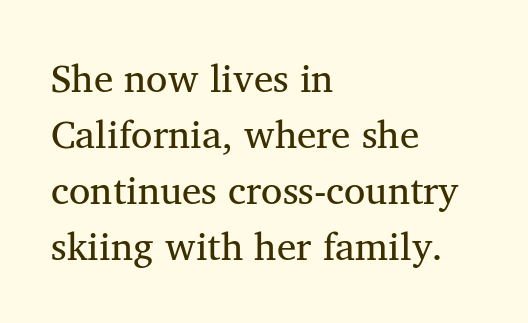
Every stem runs plumb, perpendicular to the baseline. Heft: none added — not bold. Think of a printed novel: that variable character pitch is what you see here. Regarding leading, the lines here are spaced in the standard way. Left-aligned paragraph, ragged on the right.
